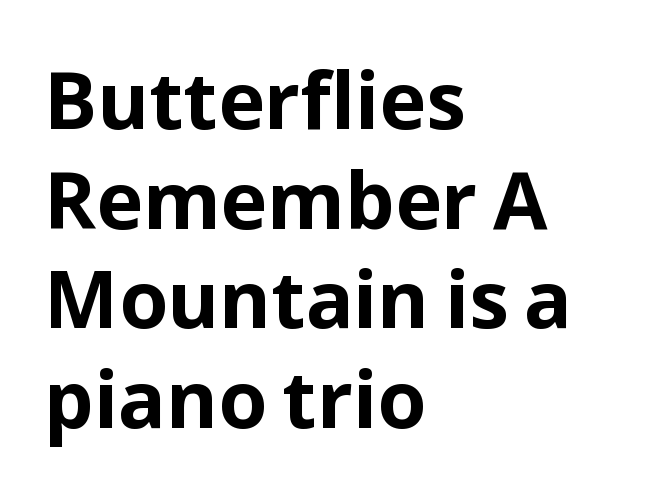
{"serif": "no", "italic": "no", "bold": "yes", "weight": "bold", "width": "normal", "stroke_contrast": "low", "x_height": "medium", "monospaced": "no", "underline": "no", "align": "left", "line_spacing": "normal", "line_spacing_ratio": 1.26, "letter_spacing": "normal", "letter_spacing_em": 0.0, "glyph_px": 79}
